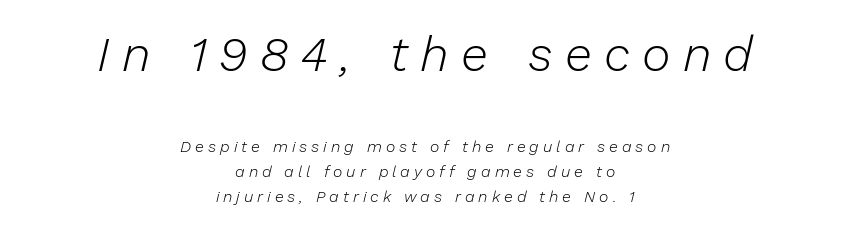
The image shows 49 px light type, italic (leaning right); set centered, normal line spacing (1.56x), unusually wide letter spacing (+0.25 em), not underlined; the first (top) block is 3.06x larger; low stroke contrast and a medium x-height.
